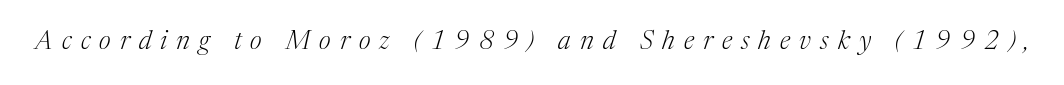
Q: Is the text bold? A: No.
Q: Is the text italic (slanted)? A: Yes, it leans right by about 17 degrees.
Q: Is the text underlined? A: No.
Q: Is the spacing between letters normal or unusually wide? A: Unusually wide.
